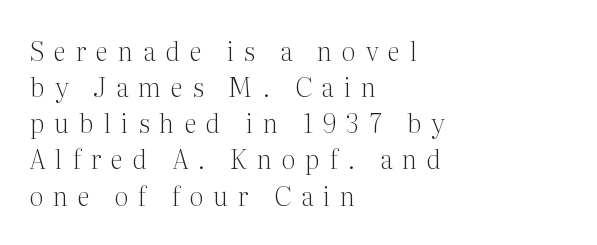
Underline: absent. Leading matches the norm, producing a regular column. This rendering uses left alignment, leaving the right contour irregular. The passage shown has open, widely tracked lettering throughout.
